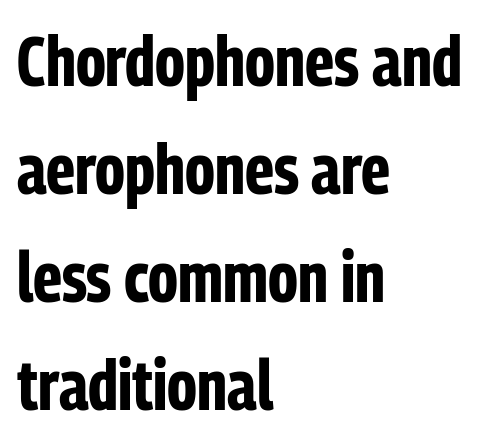
The image shows 71 px bold, condensed sans-serif type, upright; set left-aligned, normal line spacing (1.52x), normal letter spacing, not underlined; low stroke contrast and a medium x-height.
